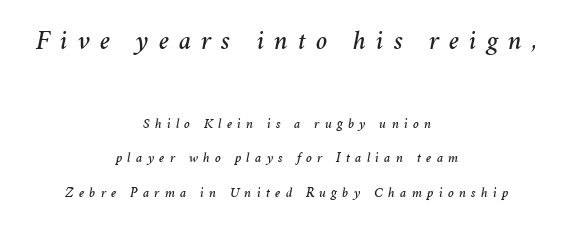
Q: Is the text italic (slanted)? A: Yes, it leans right by about 11 degrees.
Q: Is the text underlined? A: No.
Q: How is the paragraph aligned? A: Centered.
Q: Is the spacing between letters normal or unusually wide? A: Unusually wide.
Q: Is the spacing between lines tight, normal or loose? A: Loose.
Q: Which block of text is set in a larger size, the first (top) or the second (bottom)? A: The first (top) one.
